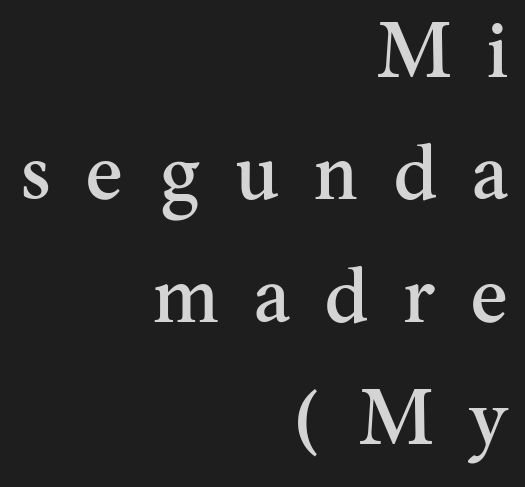
{"serif": "yes", "italic": "no", "width": "normal", "stroke_contrast": "medium", "x_height": "small", "monospaced": "no", "underline": "no", "align": "right", "line_spacing": "normal", "line_spacing_ratio": 1.57, "letter_spacing": "wide", "letter_spacing_em": 0.46, "glyph_px": 78}
